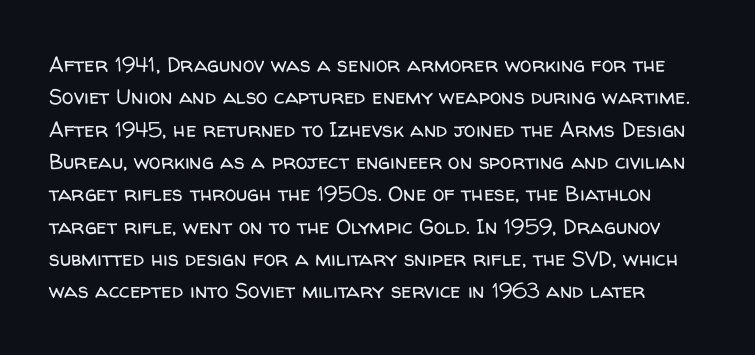
The image shows 21 px text type, upright; set normal line spacing (1.54x), normal letter spacing, not underlined.
